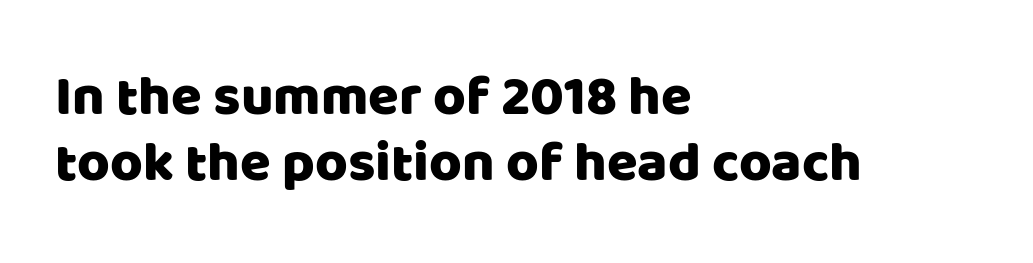
Q: Is the text italic (slanted)? A: No, it is upright.
Q: Is the typeface a serif or a sans-serif typeface? A: Sans-serif.
Q: Is the text underlined? A: No.
Q: How is the paragraph aligned? A: Left-aligned.
Q: Is the spacing between letters normal or unusually wide? A: Normal.
Q: Width (condensed, normal, or wide)? A: Normal.
Q: Stroke contrast? A: Low.
Q: x-height? A: Large.
Q: Monospaced? A: No.
